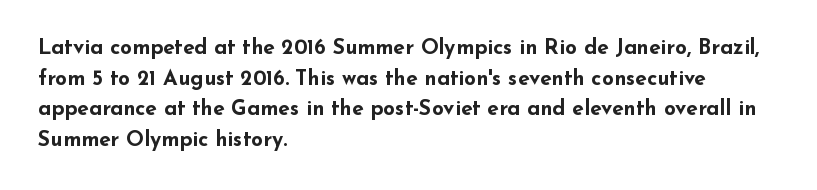
The image shows 21 px bold type, upright; set left-aligned, normal line spacing (1.46x), normal letter spacing, not underlined.
